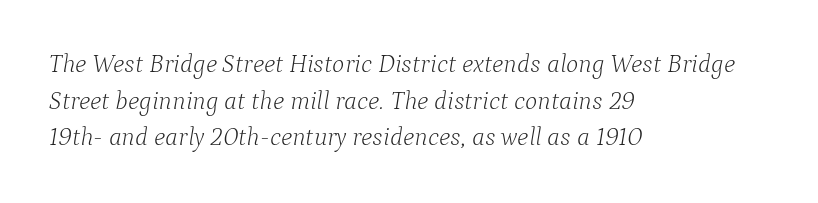
Q: Is the text bold? A: No.
Q: Is the text italic (slanted)? A: Yes, it leans right by about 9 degrees.
Q: Is the text underlined? A: No.
Q: How is the paragraph aligned? A: Left-aligned.
Q: Is the spacing between letters normal or unusually wide? A: Normal.
Q: Is the spacing between lines tight, normal or loose? A: Normal.
